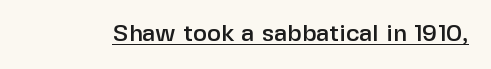
Q: Is the text italic (slanted)? A: No, it is upright.
Q: Is the text underlined? A: Yes.
Q: Is the spacing between letters normal or unusually wide? A: Normal.
